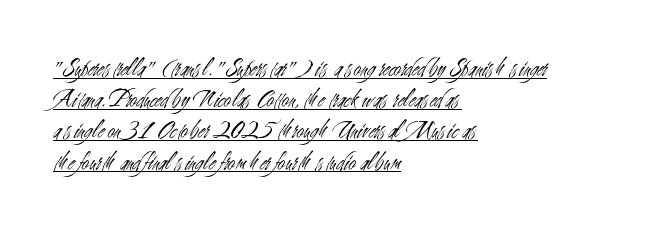
The image shows 25 px text type; set left-aligned, normal line spacing (1.25x), normal letter spacing, underlined.
